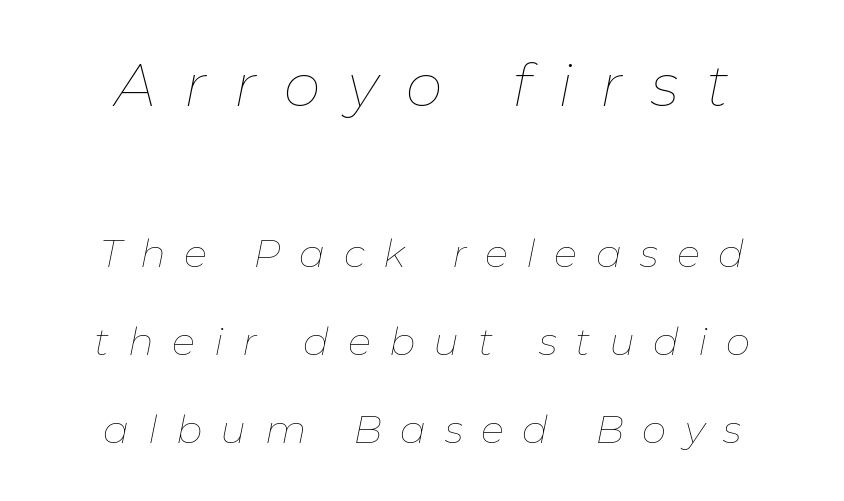
The image shows 59 px thin type, italic (leaning right); set loose line spacing (2.26x), unusually wide letter spacing (+0.47 em), not underlined; the first (top) block is 1.51x larger; low stroke contrast and a medium x-height.
